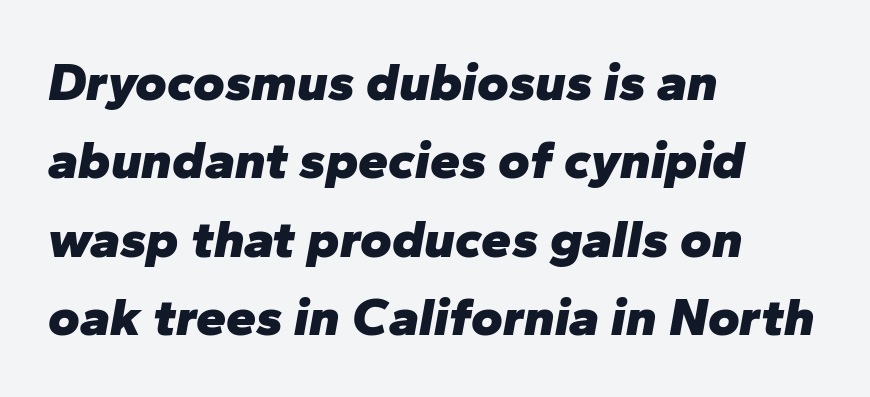
{"italic": "yes", "lean": "right", "slant_degrees": 10, "bold": "yes", "weight": "heavy", "width": "normal", "stroke_contrast": "low", "x_height": "medium", "monospaced": "no", "underline": "no", "align": "left", "line_spacing": "normal", "line_spacing_ratio": 1.45, "letter_spacing": "normal", "letter_spacing_em": 0.0, "glyph_px": 54}
